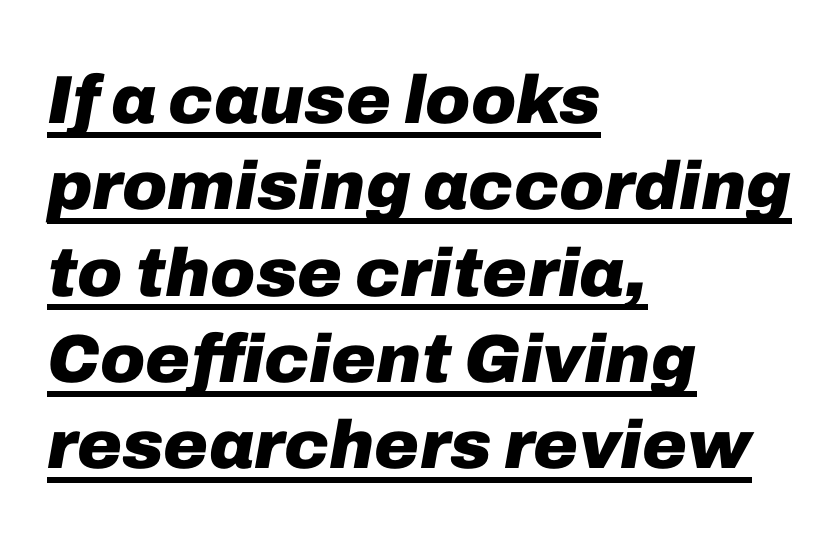
Q: Is the text bold? A: Yes.
Q: Is the text italic (slanted)? A: Yes, it leans right by about 10 degrees.
Q: Is the text underlined? A: Yes.
Q: How is the paragraph aligned? A: Left-aligned.
Q: Is the spacing between letters normal or unusually wide? A: Normal.
Q: Is the spacing between lines tight, normal or loose? A: Normal.
Q: Width (condensed, normal, or wide)? A: Normal.
Q: Stroke contrast? A: Low.
Q: x-height? A: Medium.
Q: Monospaced? A: No.
